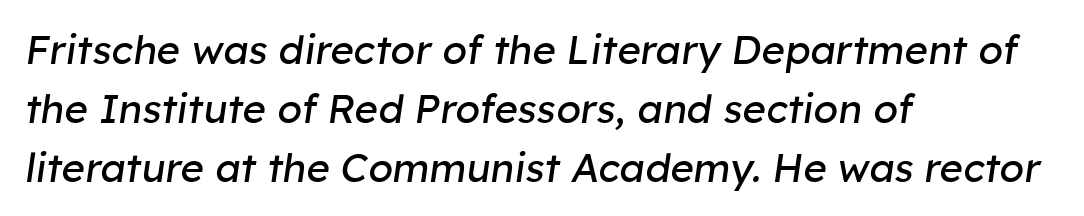
{"italic": "yes", "lean": "right", "slant_degrees": 8, "bold": "no", "weight": "regular", "width": "normal", "stroke_contrast": "low", "x_height": "medium", "monospaced": "no", "underline": "no", "align": "left", "line_spacing": "normal", "line_spacing_ratio": 1.47, "letter_spacing": "normal", "letter_spacing_em": 0.0, "glyph_px": 40}
